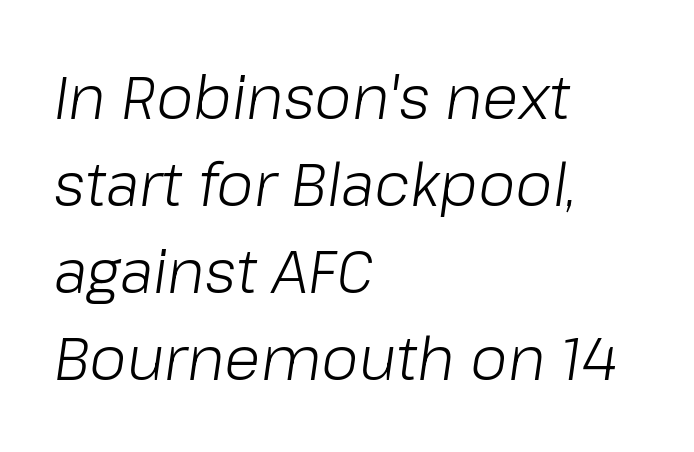
{"italic": "yes", "lean": "right", "slant_degrees": 8, "bold": "no", "weight": "light", "width": "normal", "stroke_contrast": "low", "x_height": "medium", "monospaced": "no", "underline": "no", "align": "left", "line_spacing": "normal", "line_spacing_ratio": 1.45, "letter_spacing": "normal", "letter_spacing_em": 0.0, "glyph_px": 60}
